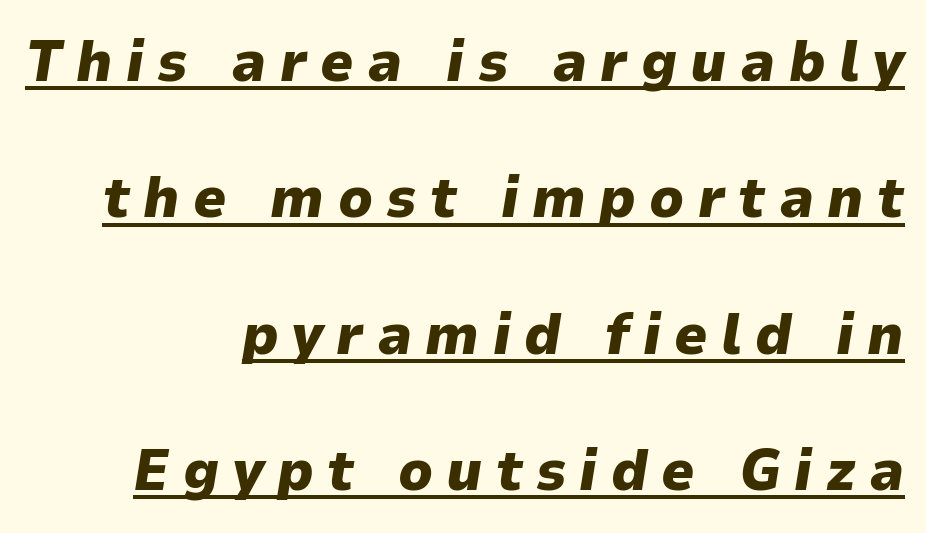
The passage shown leans; its letterforms are oblique. Each new line begins a long way beneath the previous one. Line ends are locked; line starts wander. Inter-character spacing is expanded well beyond the font's built-in metrics. Heft: maximum for text — a bold.
